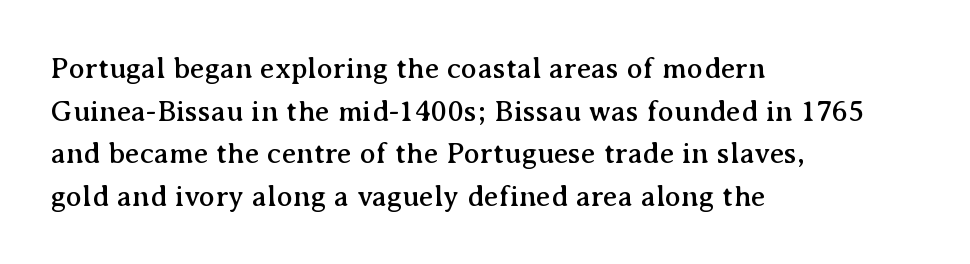
The image shows 30 px serif type, upright; set left-aligned, normal line spacing (1.42x), normal letter spacing, not underlined; medium stroke contrast and a medium x-height.
